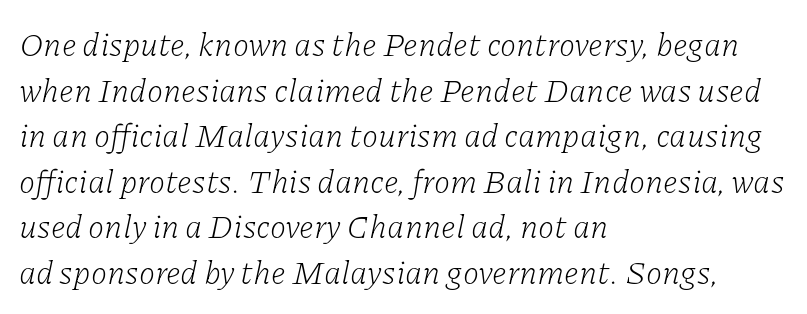
The image shows 33 px light serif type, italic (leaning right); set left-aligned, normal line spacing (1.38x), normal letter spacing, not underlined; low stroke contrast and a medium x-height.
